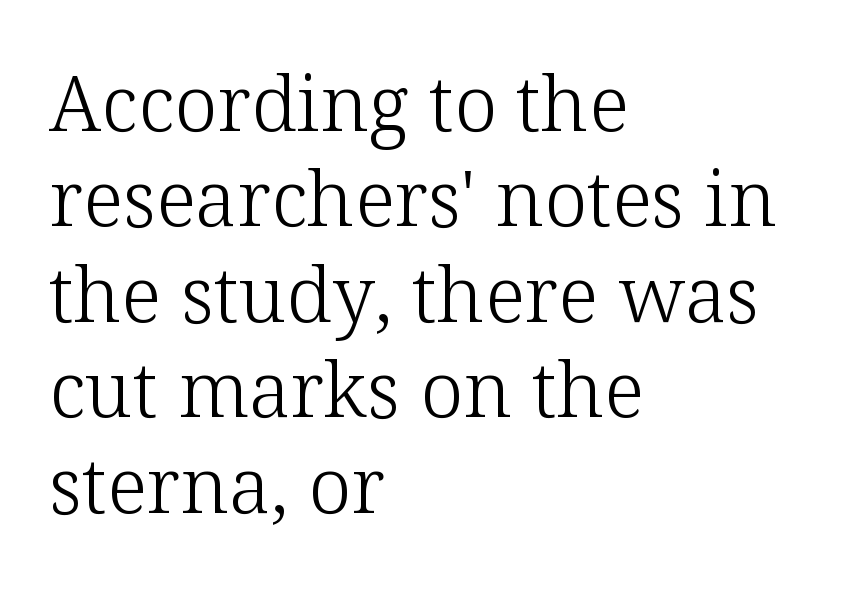
The image shows 77 px light serif type, upright; set left-aligned, line spacing 1.24x, normal letter spacing, not underlined; low stroke contrast and a medium x-height.
